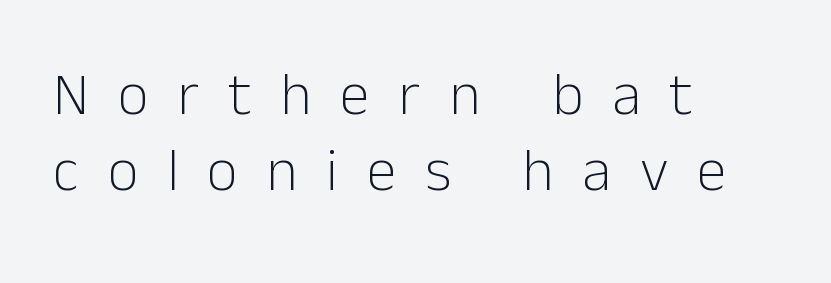
This is sans-serif lettering, the kind often seen on screens and signage. Check under the words: just untouched page. On a weight scale, this lands at 450 or below. How would I describe the line gaps? Plain and ordinary.
